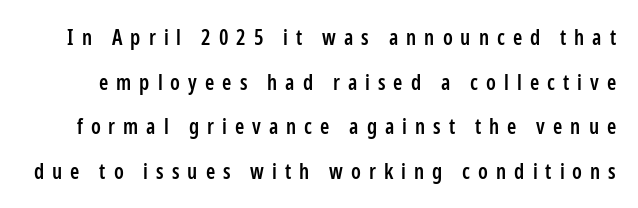
Q: Is the text bold? A: Semi-bold.
Q: Is the text italic (slanted)? A: No, it is upright.
Q: Is the text underlined? A: No.
Q: Is the spacing between letters normal or unusually wide? A: Unusually wide.
Q: Is the spacing between lines tight, normal or loose? A: Loose.
